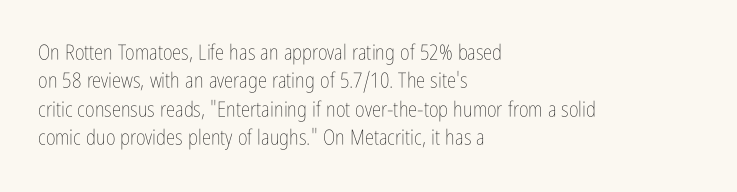
{"italic": "no", "bold": "no", "underline": "no", "align": "left", "line_spacing": "normal", "line_spacing_ratio": 1.35, "letter_spacing": "normal", "letter_spacing_em": 0.0, "glyph_px": 21}
